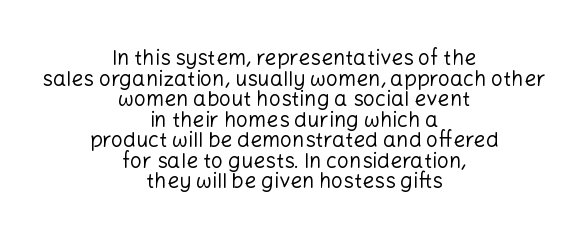
{"italic": "no", "bold": "no", "underline": "no", "align": "center", "line_spacing": "tight", "line_spacing_ratio": 0.98, "letter_spacing": "normal", "letter_spacing_em": 0.0, "glyph_px": 21}
